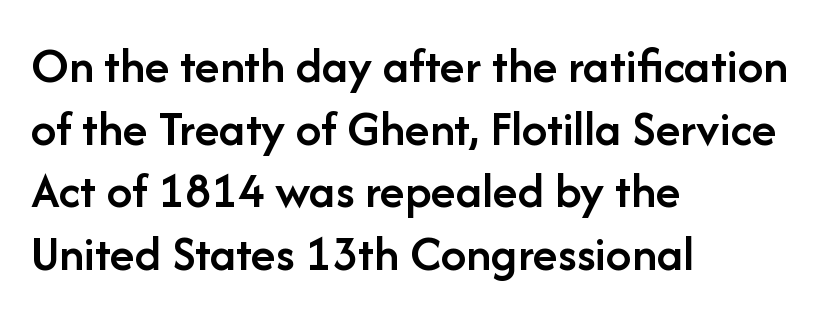
Caption: standard tracking, unaltered. The passage shown is typed in a proportional face where columns would drift. Just letters on the line, the space beneath them empty. The typeface chosen for these lines omits serifs. Compared with a centered layout, this one pins lines to the left instead. The font is running at a semibold setting, under full bold.
